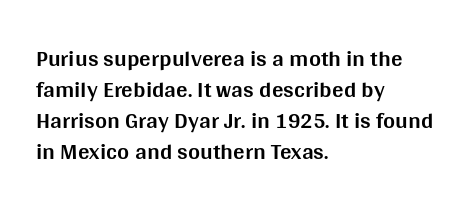
Q: Is the text bold? A: Yes.
Q: Is the text italic (slanted)? A: No, it is upright.
Q: Is the text underlined? A: No.
Q: How is the paragraph aligned? A: Left-aligned.
Q: Is the spacing between letters normal or unusually wide? A: Normal.
Q: Is the spacing between lines tight, normal or loose? A: Normal.
